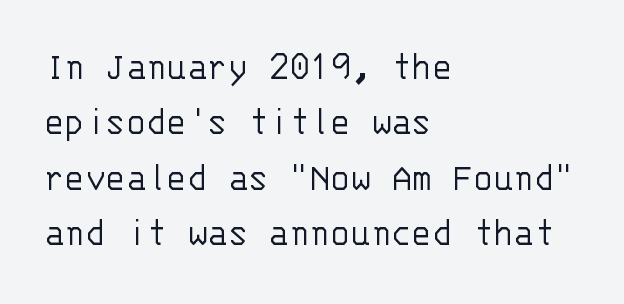
The image shows 42 px light sans-serif type, upright, monospaced; set left-aligned, normal line spacing (1.32x), normal letter spacing, not underlined; low stroke contrast and a large x-height.
